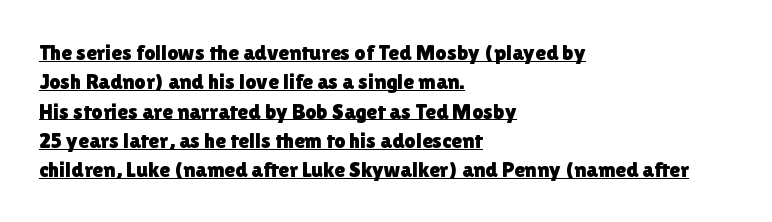
{"italic": "no", "underline": "yes", "align": "left", "line_spacing": "normal", "line_spacing_ratio": 1.33, "letter_spacing": "normal", "letter_spacing_em": 0.0, "glyph_px": 22}
